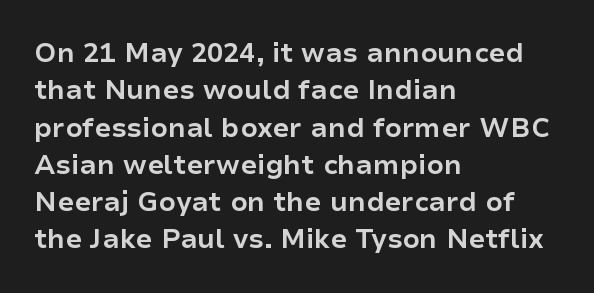
Q: Is the text bold? A: Yes.
Q: Is the text italic (slanted)? A: No, it is upright.
Q: Is the text underlined? A: No.
Q: How is the paragraph aligned? A: Left-aligned.
Q: Is the spacing between letters normal or unusually wide? A: Normal.
Q: Is the spacing between lines tight, normal or loose? A: Normal.
